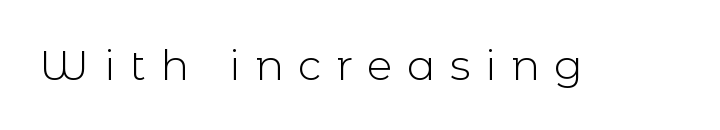
{"serif": "no", "italic": "no", "bold": "no", "weight": "light", "width": "normal", "x_height": "medium", "monospaced": "no", "underline": "no", "letter_spacing": "wide", "letter_spacing_em": 0.35, "glyph_px": 42}
